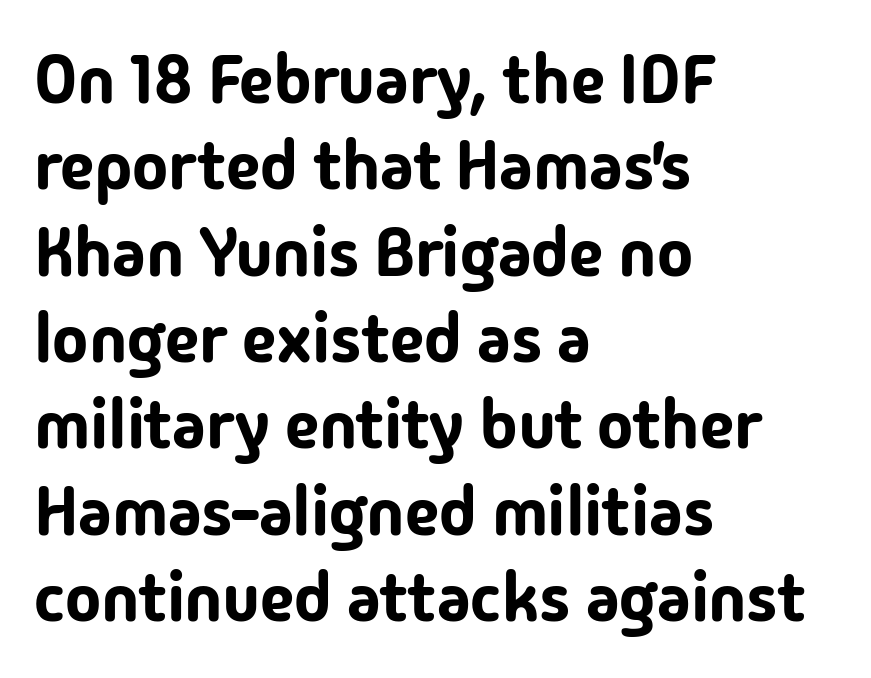
The image shows 68 px sans-serif type, upright; set left-aligned, normal line spacing (1.27x), normal letter spacing, not underlined; low stroke contrast and a medium x-height.
